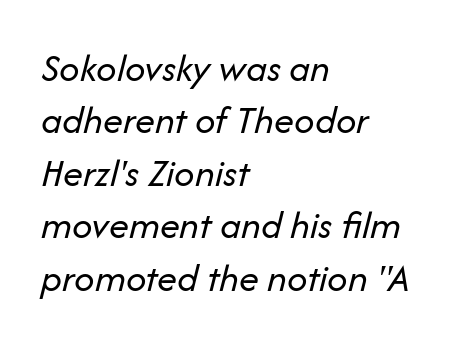
Compared with a typical body face, this is equally light or lighter still. This sample keeps an unexceptional amount of space between lines. Tall strokes in this sample are angled rather than plumb. Nothing unusual about the tracking: characters are spaced as the font intends. Is this a fixed-width face? No — the glyphs have proportional, varying widths.
